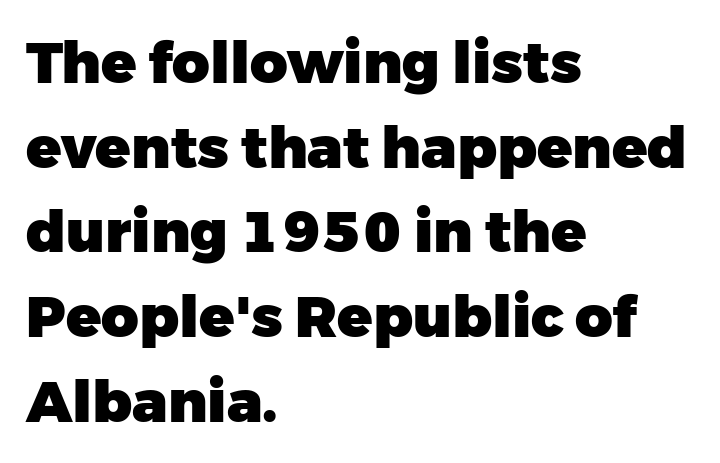
Q: Is the text bold? A: Yes.
Q: Is the text italic (slanted)? A: No, it is upright.
Q: Is the typeface a serif or a sans-serif typeface? A: Sans-serif.
Q: Is the text underlined? A: No.
Q: How is the paragraph aligned? A: Left-aligned.
Q: Is the spacing between letters normal or unusually wide? A: Normal.
Q: Is the spacing between lines tight, normal or loose? A: Normal.
Q: Width (condensed, normal, or wide)? A: Normal.
Q: Stroke contrast? A: Low.
Q: x-height? A: Medium.
Q: Monospaced? A: No.
